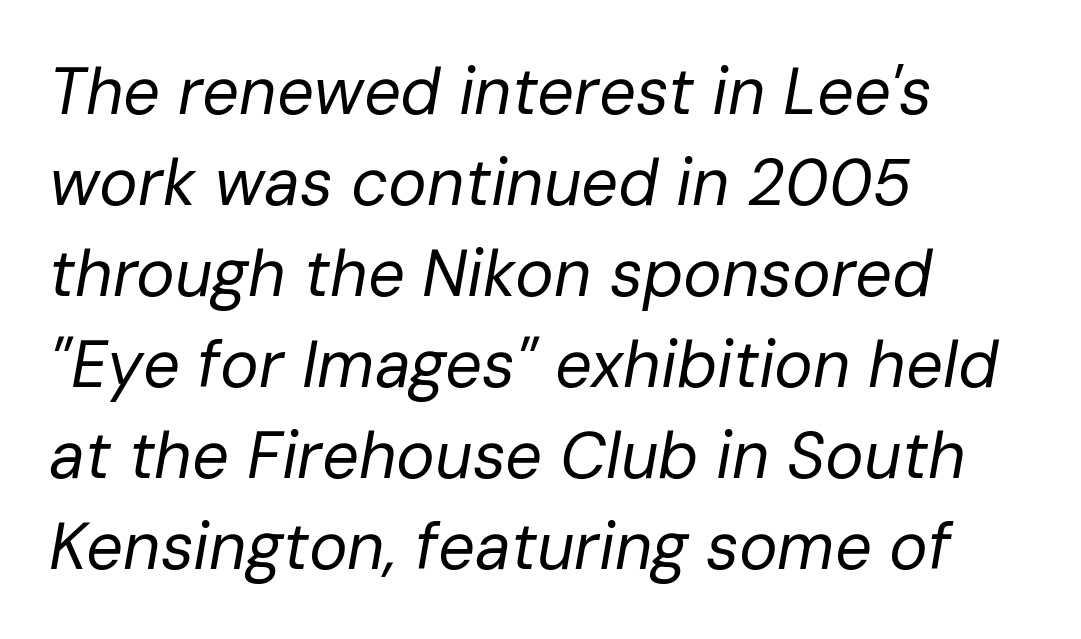
Q: Is the text bold? A: No.
Q: Is the text italic (slanted)? A: Yes, it leans right by about 10 degrees.
Q: Is the text underlined? A: No.
Q: How is the paragraph aligned? A: Left-aligned.
Q: Is the spacing between letters normal or unusually wide? A: Normal.
Q: Is the spacing between lines tight, normal or loose? A: Normal.
Q: Width (condensed, normal, or wide)? A: Normal.
Q: Stroke contrast? A: Low.
Q: x-height? A: Medium.
Q: Monospaced? A: No.
